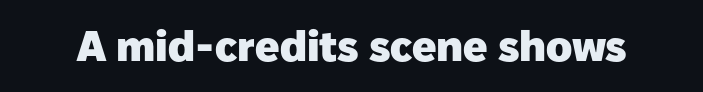
The image shows 43 px heavy sans-serif type, upright; set normal letter spacing, not underlined; low stroke contrast and a medium x-height.
